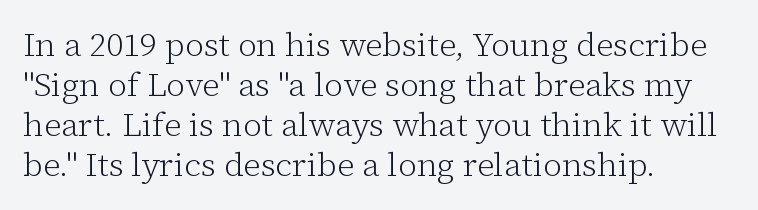
The image shows 33 px light serif type, upright; set left-aligned, line spacing 1.21x, normal letter spacing, not underlined; low stroke contrast and a medium x-height.
